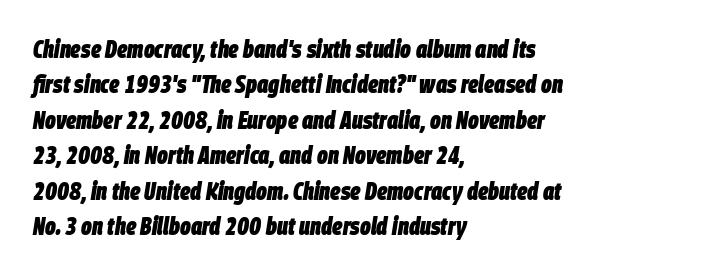
Descenders hang freely into open space. Reading down the block, your eye returns to a fixed left position each line. How heavy is the stroke? Heavy — this is a bold. Slanted lettering throughout. One glance says typical: line gaps are just what's usual. The type is set solid horizontally, with unmodified tracking.
